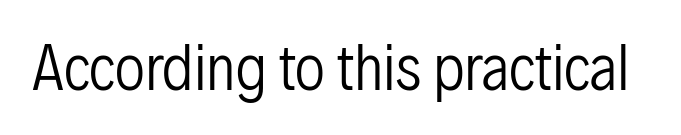
The image shows 58 px regular-weight, condensed sans-serif type, upright; set normal letter spacing, not underlined; low stroke contrast and a medium x-height.
